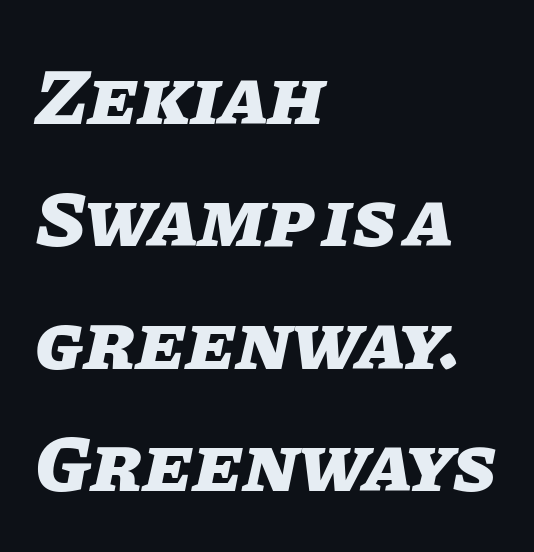
Q: Is the text bold? A: Yes.
Q: Is the text italic (slanted)? A: Yes, it leans right by about 11 degrees.
Q: Is the text underlined? A: No.
Q: How is the paragraph aligned? A: Left-aligned.
Q: Is the spacing between letters normal or unusually wide? A: Normal.
Q: Is the spacing between lines tight, normal or loose? A: Normal.
Q: Width (condensed, normal, or wide)? A: Normal.
Q: Stroke contrast? A: Low.
Q: x-height? A: Large.
Q: Monospaced? A: No.
